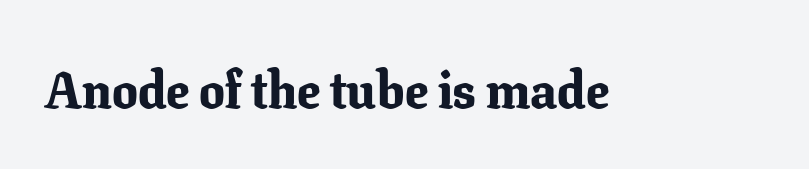
A typesetter would call this proportional, since set widths differ per character. Style check: upright. The area under the type is left untouched. Short note: letters normally spaced. The text was rendered using a seriffed face with decorative stroke endings. A dark, heavy texture on the line: the type is bold.
